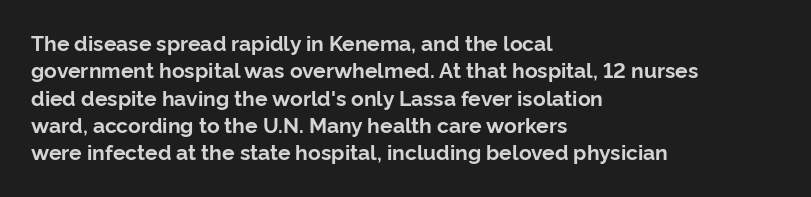
Q: Is the text bold? A: Yes.
Q: Is the text italic (slanted)? A: No, it is upright.
Q: Is the text underlined? A: No.
Q: How is the paragraph aligned? A: Left-aligned.
Q: Is the spacing between letters normal or unusually wide? A: Normal.
Q: Is the spacing between lines tight, normal or loose? A: Normal.
